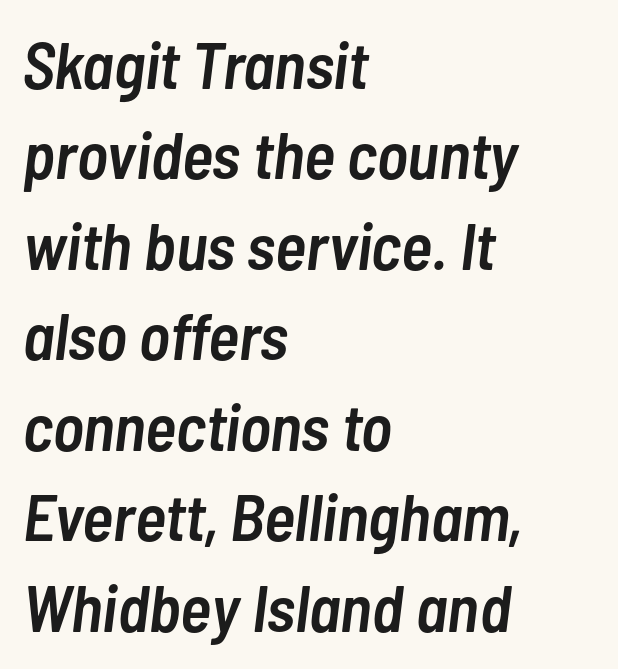
The passage shown leans; its letterforms are oblique. Typographic density is moderately raised because the face is semibold. Notice how descenders clear the ascenders below comfortably — that's standard leading. Looks like regular typesetting: each glyph gets only the width it needs. A typesetter would call this zero additional tracking.
